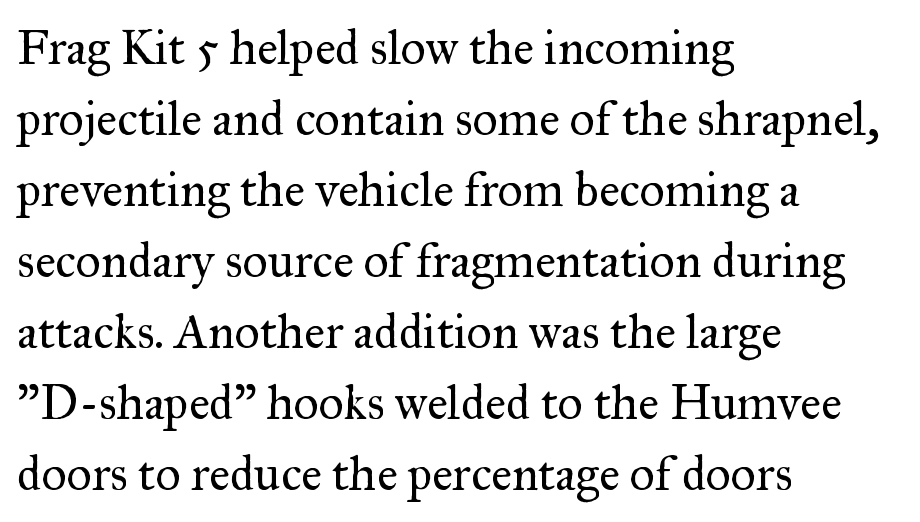
Nothing unusual about the tracking: characters are spaced as the font intends. The rag falls on the right side of this text block. Looks like regular typesetting: each glyph gets only the width it needs. A typesetter would call this leading conventional body-copy spacing. The type family on display is of the serif kind. Weight: in the light-to-regular range.
